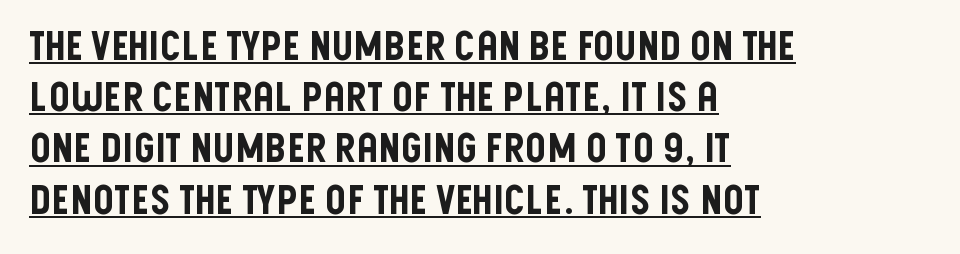
The image shows 41 px condensed sans-serif type, upright; set left-aligned, normal line spacing (1.25x), normal letter spacing, underlined; low stroke contrast and a large x-height.
